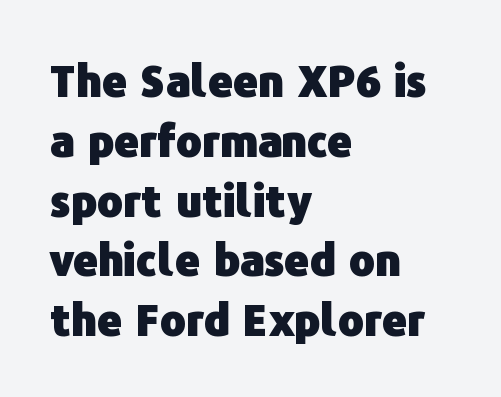
{"serif": "no", "italic": "no", "bold": "yes", "weight": "heavy", "width": "normal", "stroke_contrast": "low", "x_height": "medium", "monospaced": "no", "underline": "no", "align": "left", "line_spacing": "normal", "line_spacing_ratio": 1.39, "letter_spacing": "normal", "letter_spacing_em": 0.0, "glyph_px": 43}
